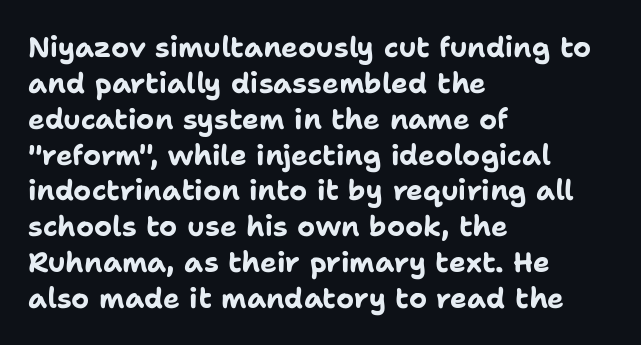
{"serif": "no", "italic": "no", "bold": "yes", "weight": "bold", "width": "normal", "stroke_contrast": "low", "x_height": "medium", "monospaced": "no", "underline": "no", "align": "left", "line_spacing": "normal", "line_spacing_ratio": 1.28, "letter_spacing": "normal", "letter_spacing_em": 0.0, "glyph_px": 28}
